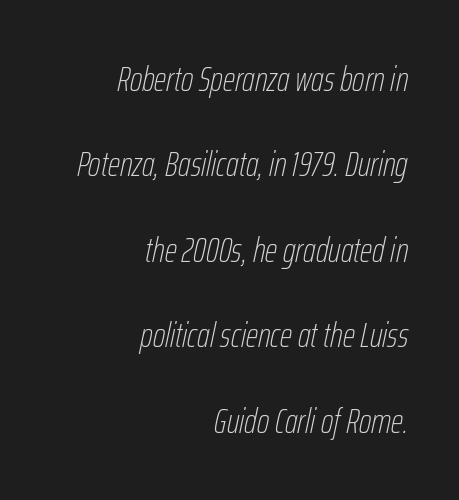
Quick note: italic. Reading down the block, your eye finds every line finishing at a fixed right position. The gap between lines stays unmarked. The vertical gap from one line to the next is large. The passage shown is not bold in any degree.
